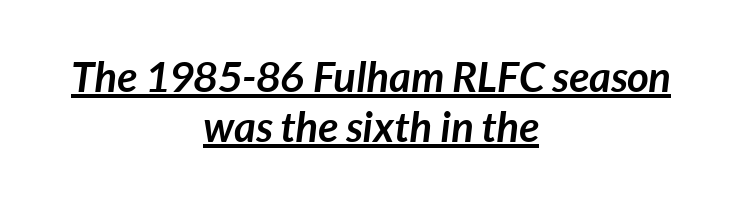
{"italic": "yes", "lean": "right", "slant_degrees": 7, "bold": "yes", "weight": "semibold", "width": "normal", "stroke_contrast": "low", "x_height": "medium", "monospaced": "no", "underline": "yes", "align": "center", "line_spacing_ratio": 1.18, "letter_spacing": "normal", "letter_spacing_em": 0.0, "glyph_px": 42}
